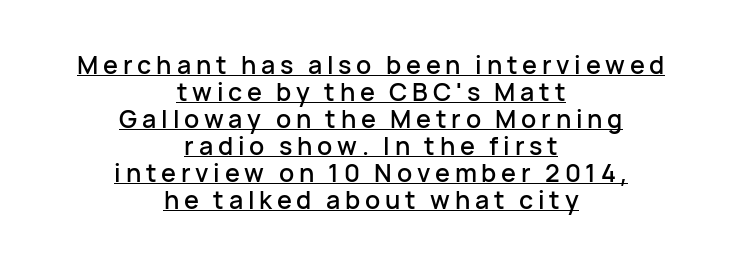
Tightly led — the rows are bunched. When letters stand straight like this, we call the style roman or upright. The words here are underlined. Is the block centered? Yes — each line is placed symmetrically about the middle.
